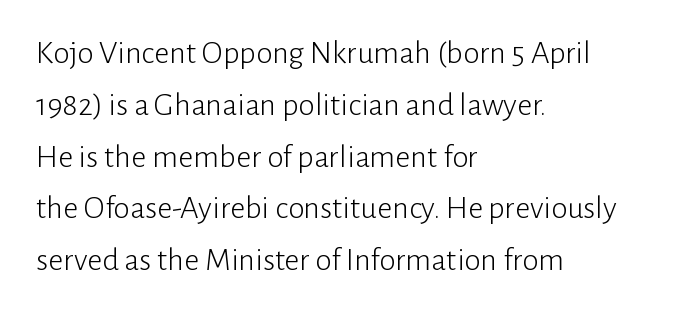
Spacing between characters is what you'd get straight out of the box. Looks like regular typesetting: each glyph gets only the width it needs. Is there any slant? The stems are plumb. Serif or sans? Sans — the stroke terminals are bare. This is not heavy type; no bold has been used. Reading down the column, the eye jumps a familiar distance to each next line.
